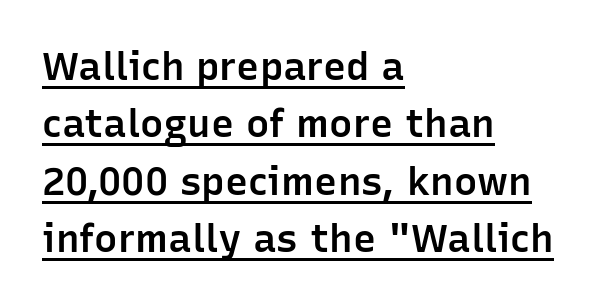
The image shows 39 px semibold sans-serif type, upright; set left-aligned, normal line spacing (1.47x), normal letter spacing, underlined; low stroke contrast and a medium x-height.
